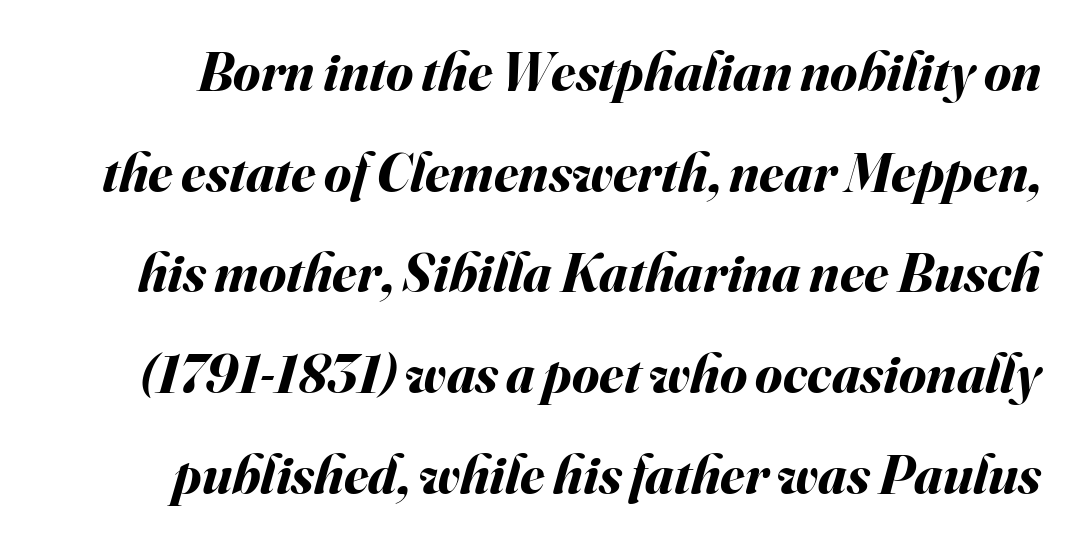
{"italic": "yes", "lean": "right", "slant_degrees": 16, "bold": "yes", "weight": "bold", "width": "normal", "stroke_contrast": "medium", "x_height": "small", "monospaced": "no", "underline": "no", "line_spacing_ratio": 1.83, "letter_spacing": "normal", "letter_spacing_em": 0.0, "glyph_px": 55}
